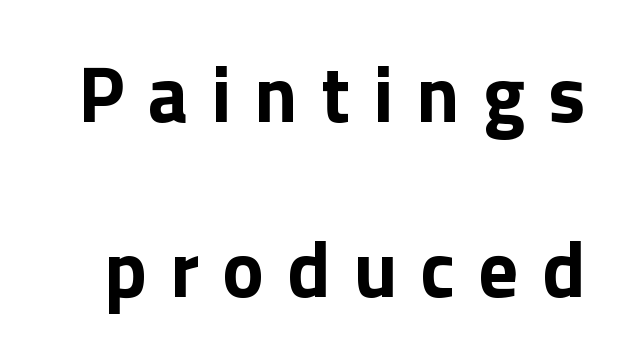
The image shows 79 px bold sans-serif type, upright; set loose line spacing (2.21x), unusually wide letter spacing (+0.29 em), not underlined; low stroke contrast and a medium x-height.
